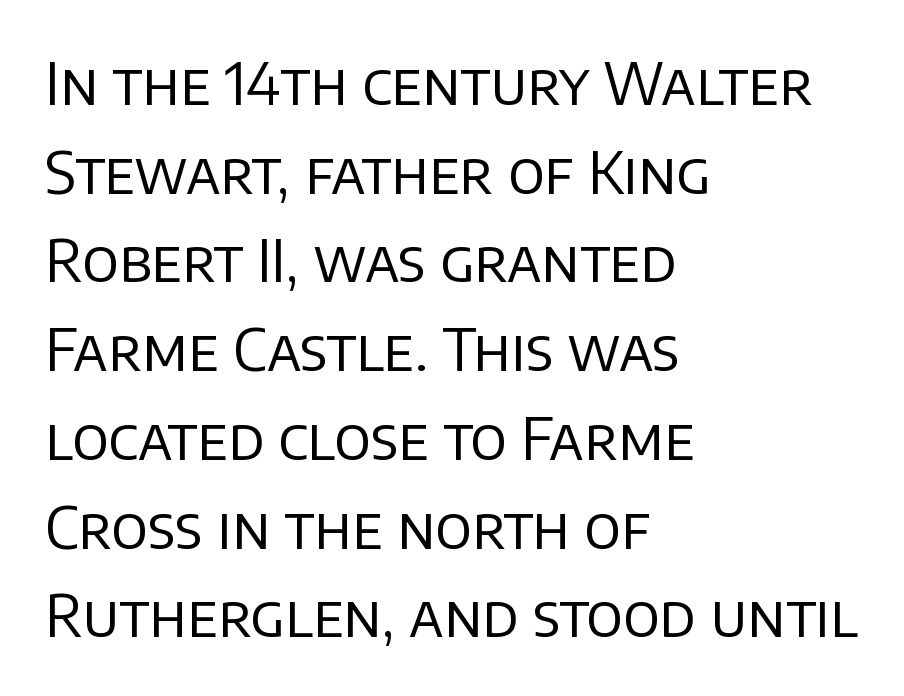
The image shows 58 px regular-weight sans-serif type, upright; set left-aligned, normal line spacing (1.53x), normal letter spacing, not underlined; low stroke contrast and a large x-height.
